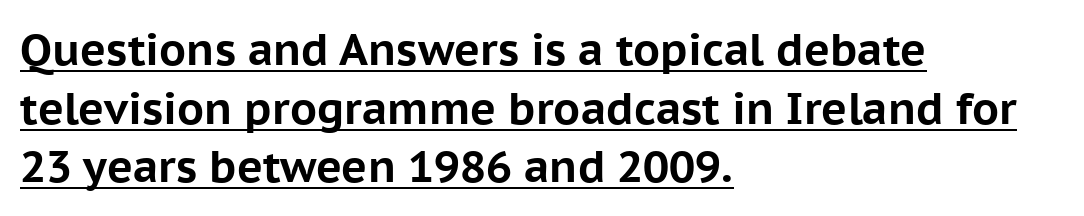
Note the varied advance widths — an 'i' is clearly narrower than an 'm'. Posture: vertical. The text was rendered using a sans face with plain stroke endings. These lines are set flush left with a ragged right edge. The words here are underlined.
